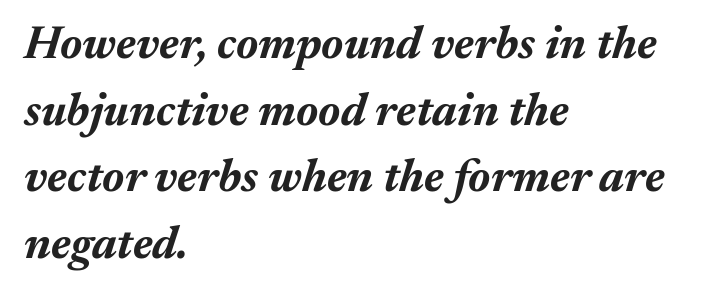
Q: Is the text bold? A: Yes.
Q: Is the text italic (slanted)? A: Yes, it leans right by about 17 degrees.
Q: Is the text underlined? A: No.
Q: How is the paragraph aligned? A: Left-aligned.
Q: Is the spacing between letters normal or unusually wide? A: Normal.
Q: Is the spacing between lines tight, normal or loose? A: Normal.
Q: Width (condensed, normal, or wide)? A: Normal.
Q: Stroke contrast? A: Medium.
Q: x-height? A: Medium.
Q: Monospaced? A: No.
